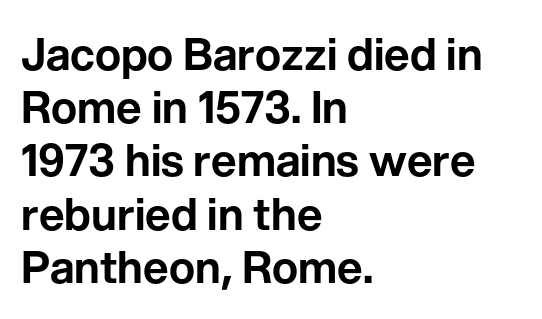
The image shows 44 px sans-serif type, upright; set left-aligned, line spacing 1.21x, normal letter spacing, not underlined; low stroke contrast and a medium x-height.
